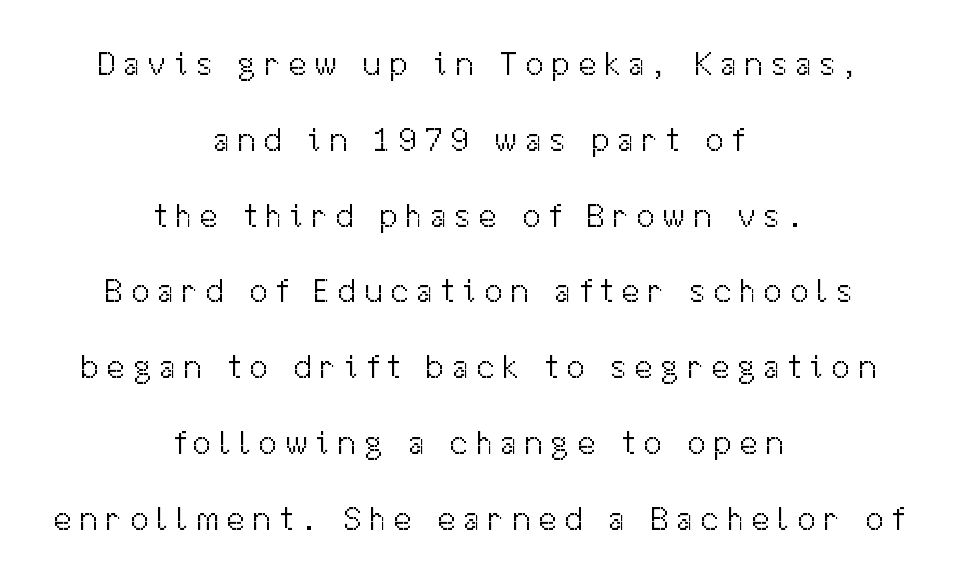
Spacing between characters has been opened up far beyond the box default. Summary of vertical rhythm: relaxed, with wide interline spacing. Stem width sits at or under what a default text font uses. The strip under each line holds only bare page. The face used here is a sans, in the tradition of grotesques and geometrics.
